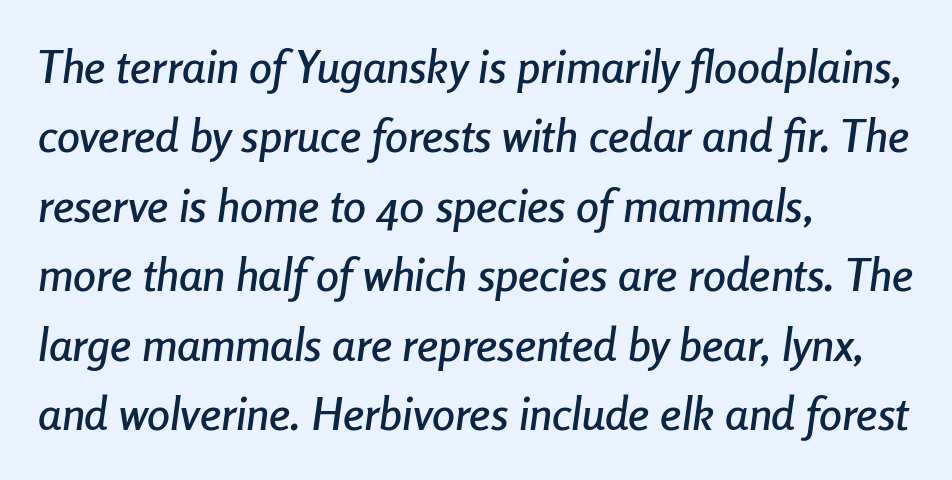
The image shows 46 px condensed type, italic (leaning right); set left-aligned, normal line spacing (1.51x), normal letter spacing, not underlined; low stroke contrast and a medium x-height.
